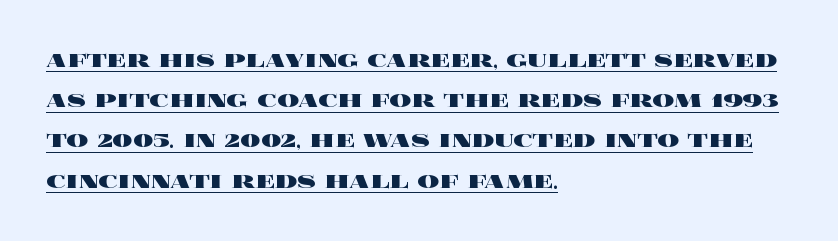
The image shows 27 px bold type, upright; set left-aligned, normal line spacing (1.49x), normal letter spacing, underlined.
